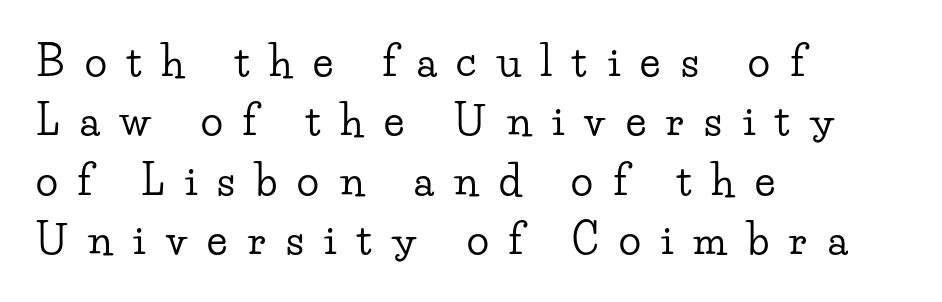
The image shows 41 px wide serif type, upright; set left-aligned, normal line spacing (1.45x), unusually wide letter spacing (+0.5 em), not underlined; low stroke contrast and a small x-height.
